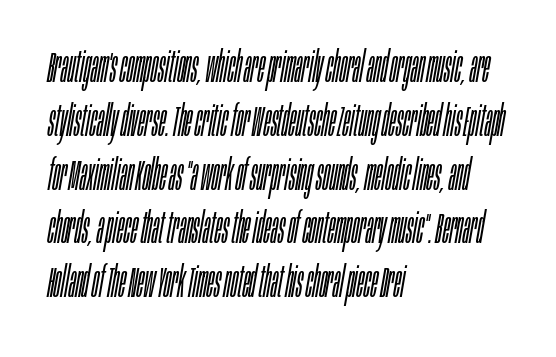
The lettering tilts uniformly, giving the passage an italic look. Bare-footed words on every line. Weight: in the light-to-regular range. Standard letterfit; no display-style spreading of the glyphs.
